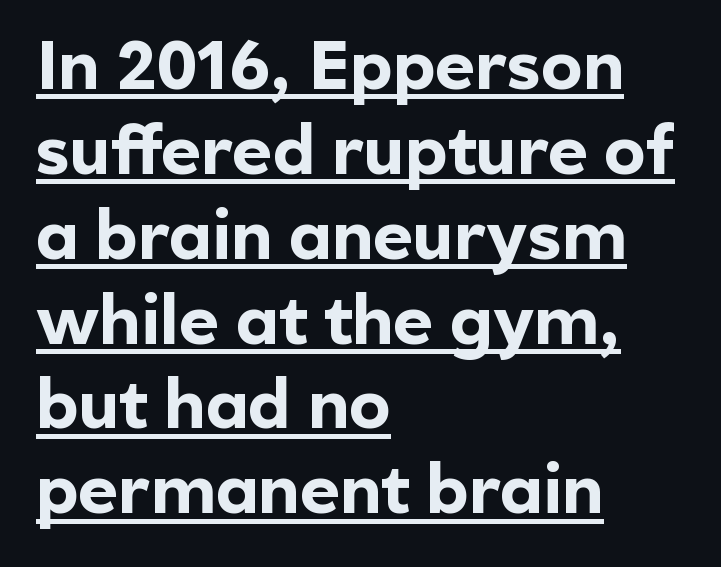
Q: Is the text bold? A: Yes.
Q: Is the text italic (slanted)? A: No, it is upright.
Q: Is the typeface a serif or a sans-serif typeface? A: Sans-serif.
Q: Is the text underlined? A: Yes.
Q: How is the paragraph aligned? A: Left-aligned.
Q: Is the spacing between letters normal or unusually wide? A: Normal.
Q: Width (condensed, normal, or wide)? A: Normal.
Q: x-height? A: Medium.
Q: Monospaced? A: No.
